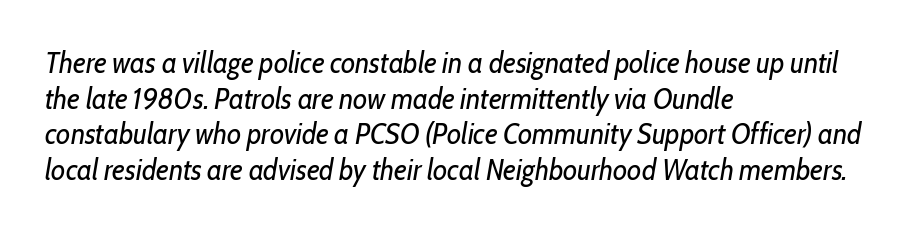
The image shows 29 px regular-weight, condensed type, italic (leaning right); set left-aligned, line spacing 1.23x, normal letter spacing, not underlined; low stroke contrast and a medium x-height.
